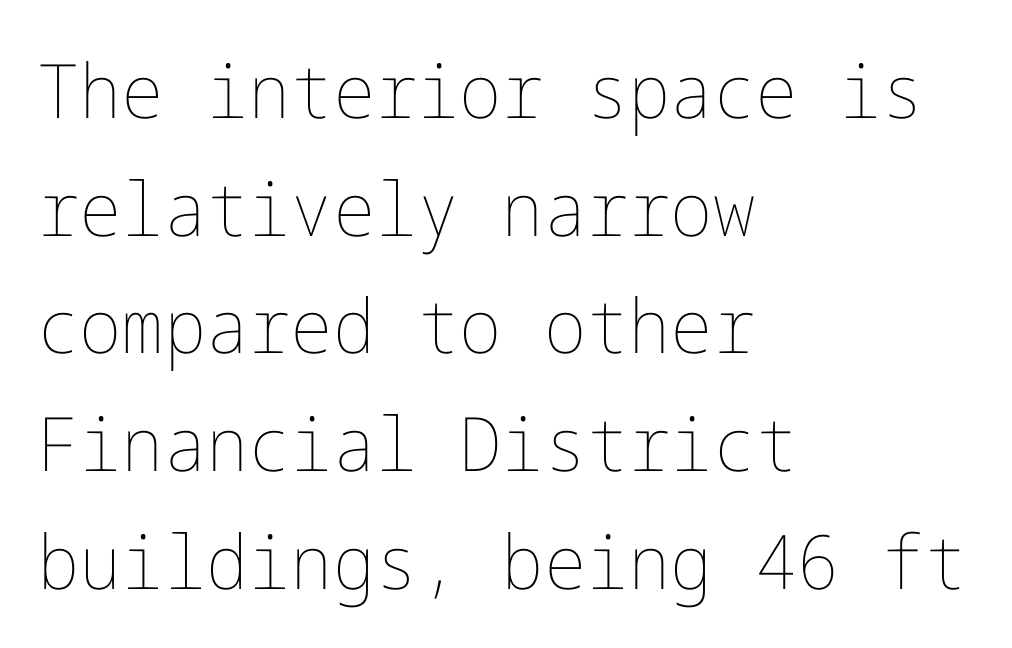
The image shows 75 px thin type, upright; set left-aligned, normal line spacing (1.57x), normal letter spacing, not underlined; low stroke contrast and a medium x-height.
